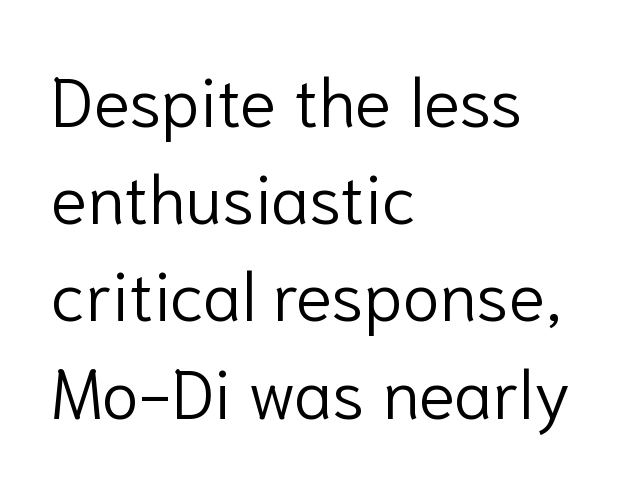
The image shows 68 px light sans-serif type, upright; set left-aligned, normal line spacing (1.43x), normal letter spacing, not underlined; low stroke contrast and a medium x-height.
